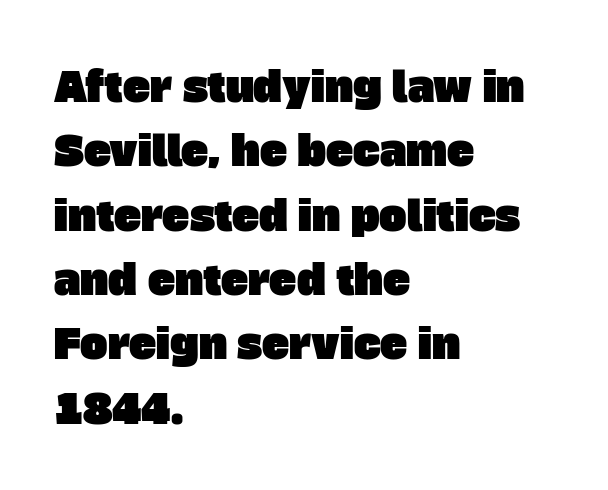
Q: Is the typeface a serif or a sans-serif typeface? A: Sans-serif.
Q: Is the text underlined? A: No.
Q: How is the paragraph aligned? A: Left-aligned.
Q: Is the spacing between letters normal or unusually wide? A: Normal.
Q: Is the spacing between lines tight, normal or loose? A: Normal.
Q: Width (condensed, normal, or wide)? A: Normal.
Q: Stroke contrast? A: Low.
Q: x-height? A: Large.
Q: Monospaced? A: No.
